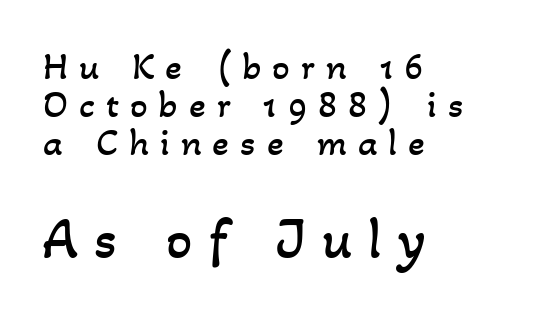
Q: Is the text bold? A: No.
Q: Is the text underlined? A: No.
Q: How is the paragraph aligned? A: Left-aligned.
Q: Is the spacing between letters normal or unusually wide? A: Unusually wide.
Q: Is the spacing between lines tight, normal or loose? A: Tight.
Q: Which block of text is set in a larger size, the first (top) or the second (bottom)? A: The second (bottom) one.
Q: Width (condensed, normal, or wide)? A: Normal.
Q: Stroke contrast? A: Low.
Q: x-height? A: Small.
Q: Monospaced? A: No.
